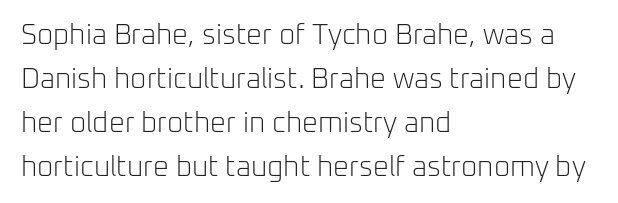
The image shows 28 px light sans-serif type, upright; set left-aligned, normal line spacing (1.57x), normal letter spacing, not underlined; low stroke contrast and a medium x-height.
